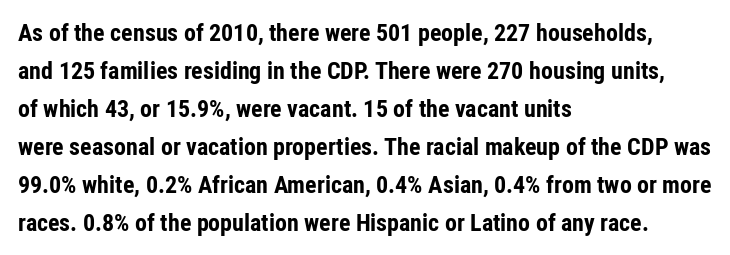
The image shows 24 px bold type, upright; set left-aligned, normal line spacing (1.58x), normal letter spacing, not underlined.
